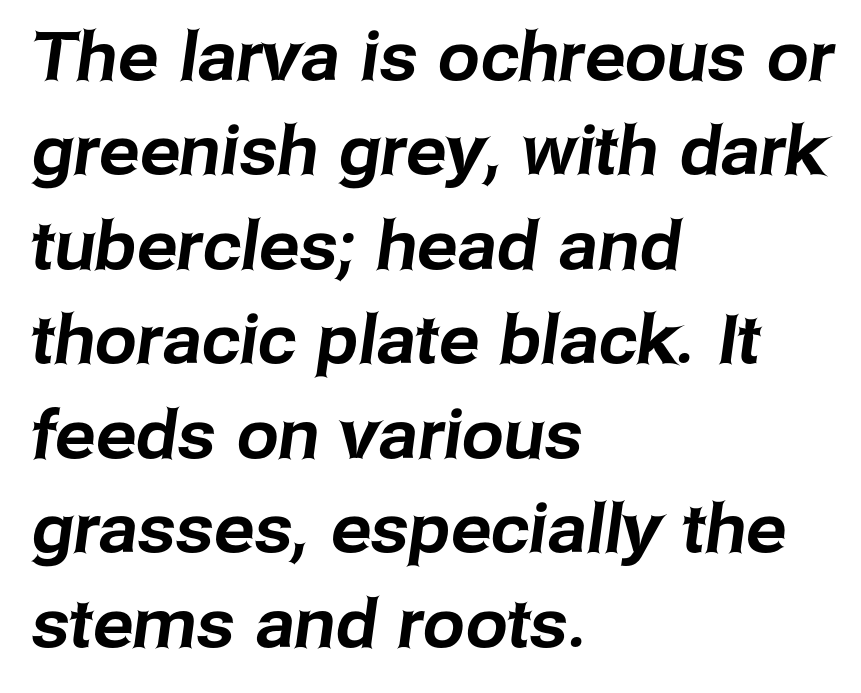
Q: Is the typeface a serif or a sans-serif typeface? A: Sans-serif.
Q: Is the text underlined? A: No.
Q: How is the paragraph aligned? A: Left-aligned.
Q: Is the spacing between letters normal or unusually wide? A: Normal.
Q: Is the spacing between lines tight, normal or loose? A: Normal.
Q: Width (condensed, normal, or wide)? A: Normal.
Q: Stroke contrast? A: Low.
Q: x-height? A: Medium.
Q: Monospaced? A: No.
